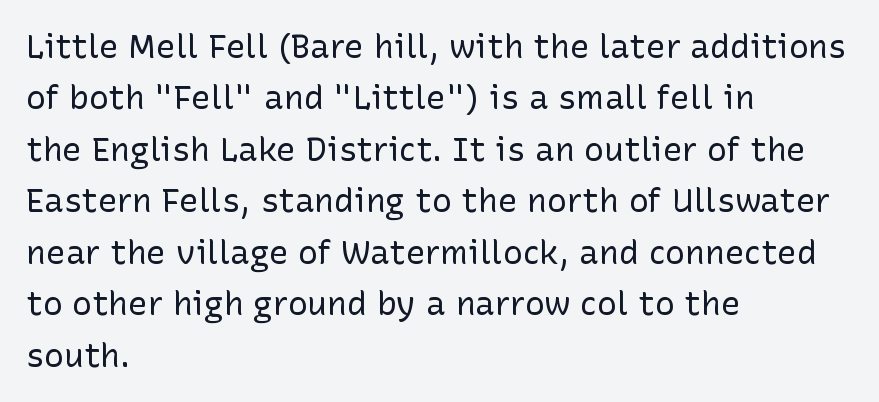
{"serif": "no", "italic": "no", "bold": "no", "weight": "regular", "width": "normal", "stroke_contrast": "low", "x_height": "medium", "monospaced": "no", "underline": "no", "align": "left", "line_spacing": "normal", "line_spacing_ratio": 1.56, "letter_spacing": "normal", "letter_spacing_em": 0.0, "glyph_px": 33}
